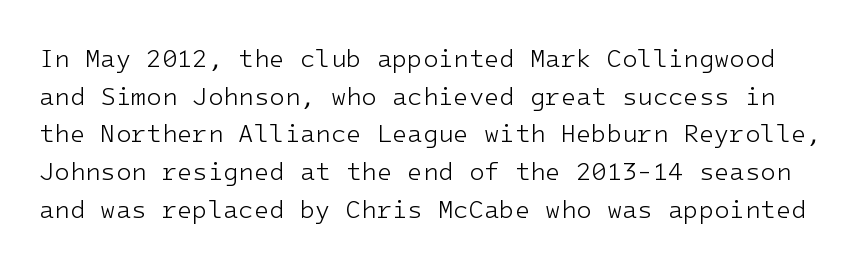
A typesetter would call this leading conventional body-copy spacing. No italicization has been applied; the sample stays upright. Characters follow at the spacing the type designer built in. Just letters on the line, the space beneath them empty. Is the type heavy? It reads as light-to-regular instead.
